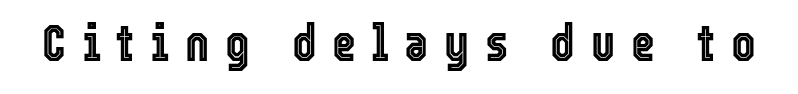
Q: Is the text italic (slanted)? A: No, it is upright.
Q: Is the text underlined? A: No.
Q: Is the spacing between letters normal or unusually wide? A: Unusually wide.
Q: Width (condensed, normal, or wide)? A: Condensed.
Q: x-height? A: Medium.
Q: Monospaced? A: No.
